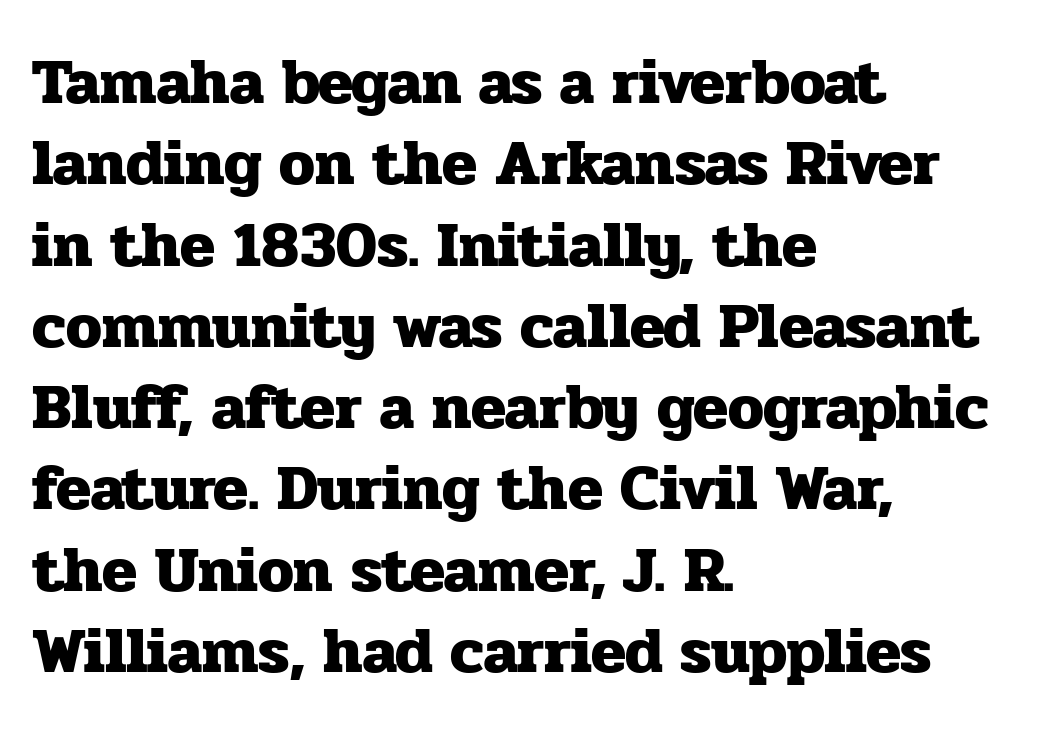
A student would call this left alignment; a typographer would say flush left, rag right. Is this a fixed-width face? No — the glyphs have proportional, varying widths. Posture: upright roman. Heft: maximum for text — a bold.
